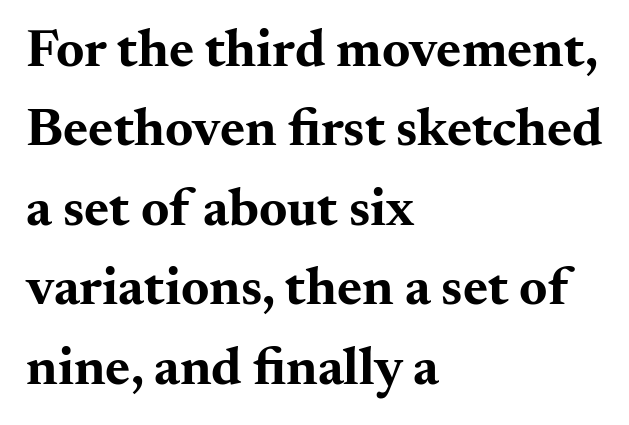
{"serif": "yes", "italic": "no", "bold": "yes", "weight": "bold", "width": "wide", "stroke_contrast": "medium", "x_height": "small", "monospaced": "no", "underline": "no", "align": "left", "line_spacing": "normal", "line_spacing_ratio": 1.47, "letter_spacing": "normal", "letter_spacing_em": 0.0, "glyph_px": 54}
